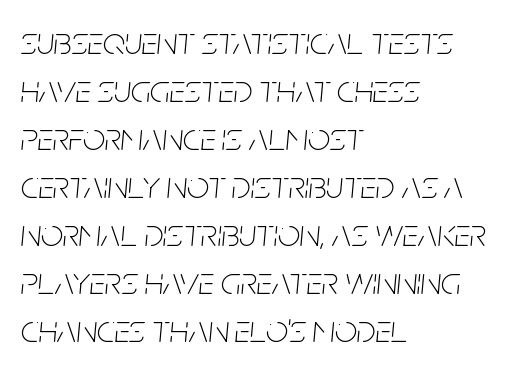
Q: Is the text bold? A: No.
Q: Is the text italic (slanted)? A: Yes, it leans right by about 5 degrees.
Q: Is the text underlined? A: No.
Q: How is the paragraph aligned? A: Left-aligned.
Q: Is the spacing between letters normal or unusually wide? A: Normal.
Q: Width (condensed, normal, or wide)? A: Condensed.
Q: Stroke contrast? A: Low.
Q: x-height? A: Large.
Q: Monospaced? A: No.
